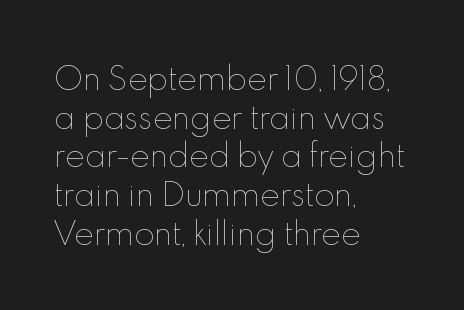
The image shows 30 px thin type, upright; set left-aligned, normal line spacing (1.29x), normal letter spacing, not underlined; a small x-height.
